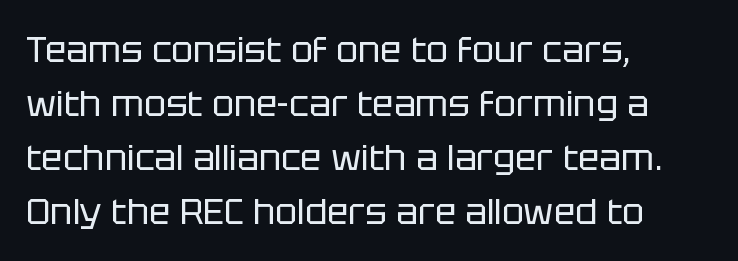
Q: Is the text bold? A: No.
Q: Is the text italic (slanted)? A: No, it is upright.
Q: Is the typeface a serif or a sans-serif typeface? A: Sans-serif.
Q: Is the text underlined? A: No.
Q: How is the paragraph aligned? A: Left-aligned.
Q: Is the spacing between letters normal or unusually wide? A: Normal.
Q: Is the spacing between lines tight, normal or loose? A: Normal.
Q: Width (condensed, normal, or wide)? A: Normal.
Q: Stroke contrast? A: Low.
Q: x-height? A: Large.
Q: Monospaced? A: No.
